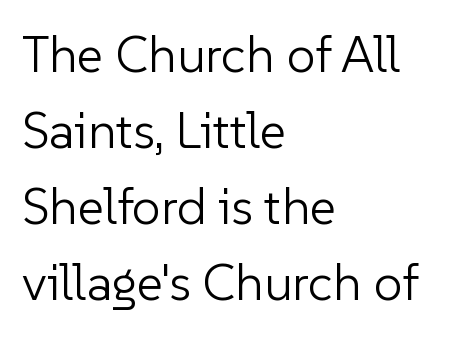
The image shows 51 px light sans-serif type, upright; set left-aligned, normal line spacing (1.49x), normal letter spacing, not underlined; low stroke contrast and a medium x-height.
